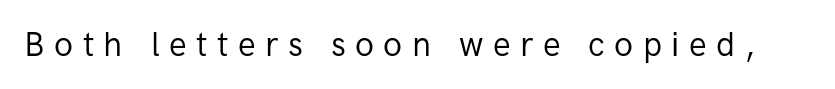
Underline: absent. Posture: straight, roman, zero tilt. Here the designer chose a conventional face with non-uniform glyph widths. Someone cranked the tracking dial way up on this one.
